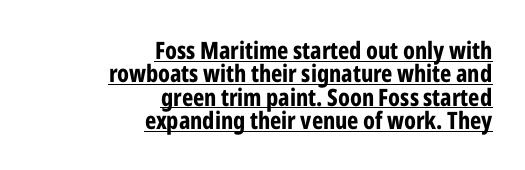
{"italic": "no", "bold": "yes", "underline": "yes", "align": "right", "line_spacing": "tight", "line_spacing_ratio": 0.97, "letter_spacing": "normal", "letter_spacing_em": 0.0, "glyph_px": 24}
